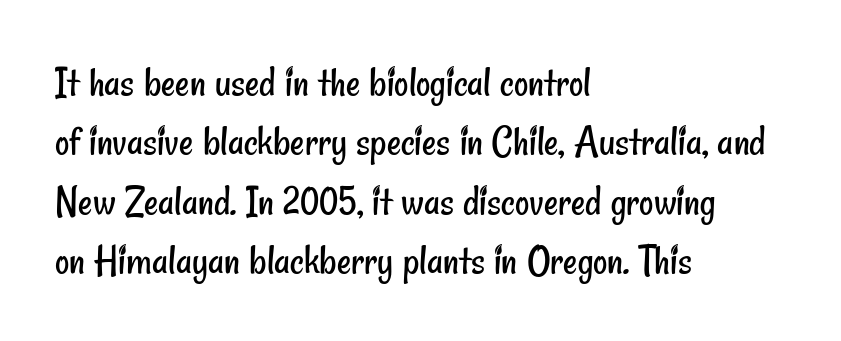
{"serif": "no", "bold": "no", "weight": "regular", "width": "condensed", "stroke_contrast": "low", "x_height": "small", "monospaced": "no", "underline": "no", "align": "left", "line_spacing": "normal", "line_spacing_ratio": 1.35, "letter_spacing": "normal", "letter_spacing_em": 0.0, "glyph_px": 44}
